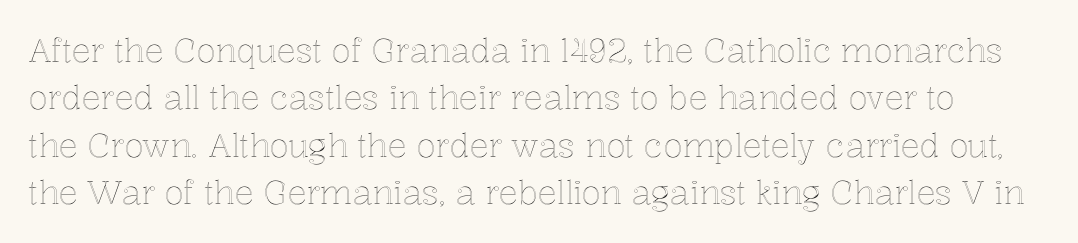
Q: Is the text italic (slanted)? A: No, it is upright.
Q: Is the text underlined? A: No.
Q: Is the spacing between letters normal or unusually wide? A: Normal.
Q: Is the spacing between lines tight, normal or loose? A: Normal.
Q: Width (condensed, normal, or wide)? A: Normal.
Q: x-height? A: Medium.
Q: Monospaced? A: No.
